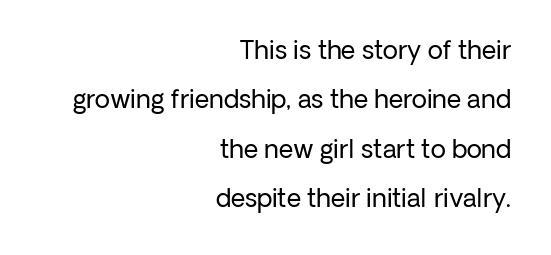
Leading is clearly above the norm, producing a sparse column. Only glyphs here, with clear space below each row. Students, note that the glyphs here touch the page at normal intervals. This is the regular roman posture of the typeface.
